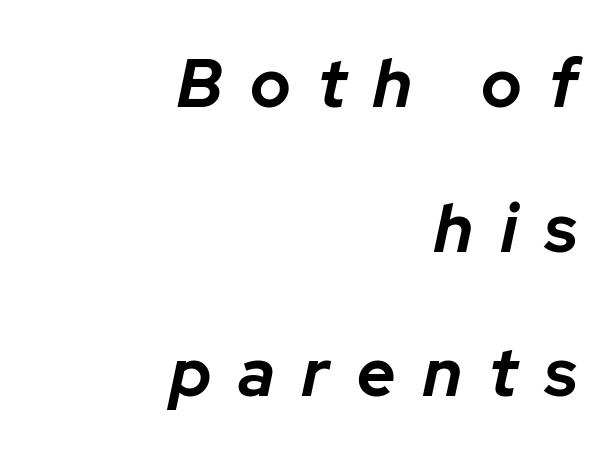
{"italic": "yes", "lean": "right", "slant_degrees": 12, "bold": "yes", "weight": "bold", "width": "normal", "stroke_contrast": "low", "x_height": "medium", "monospaced": "no", "underline": "no", "align": "right", "line_spacing": "loose", "line_spacing_ratio": 2.16, "letter_spacing": "wide", "letter_spacing_em": 0.41, "glyph_px": 67}
